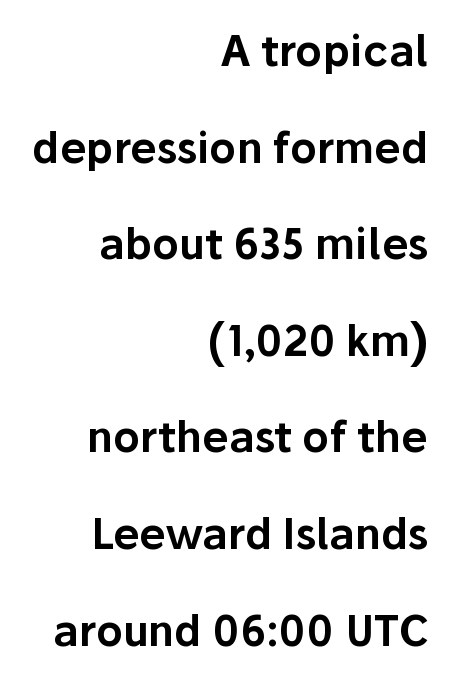
{"serif": "no", "italic": "no", "width": "normal", "stroke_contrast": "low", "x_height": "medium", "monospaced": "no", "underline": "no", "align": "right", "line_spacing": "loose", "line_spacing_ratio": 2.3, "letter_spacing": "normal", "letter_spacing_em": 0.0, "glyph_px": 42}
